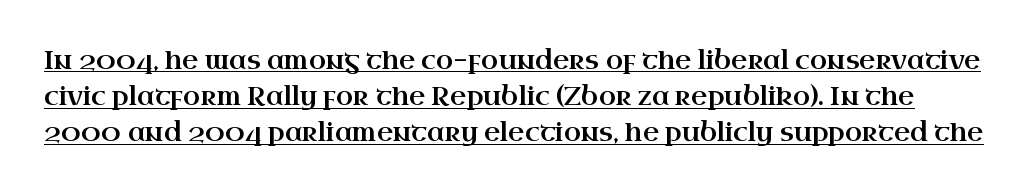
{"italic": "no", "underline": "yes", "line_spacing": "normal", "line_spacing_ratio": 1.45, "letter_spacing": "normal", "letter_spacing_em": 0.0, "glyph_px": 25}
